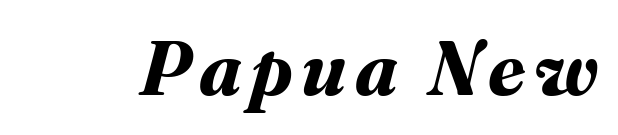
The image shows 76 px bold type; set not underlined; medium stroke contrast and a medium x-height.
